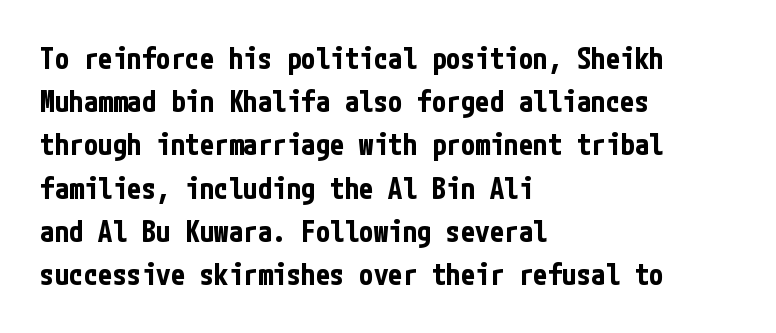
The image shows 29 px bold, condensed sans-serif type, upright; set left-aligned, normal line spacing (1.49x), normal letter spacing, not underlined; low stroke contrast and a medium x-height.
